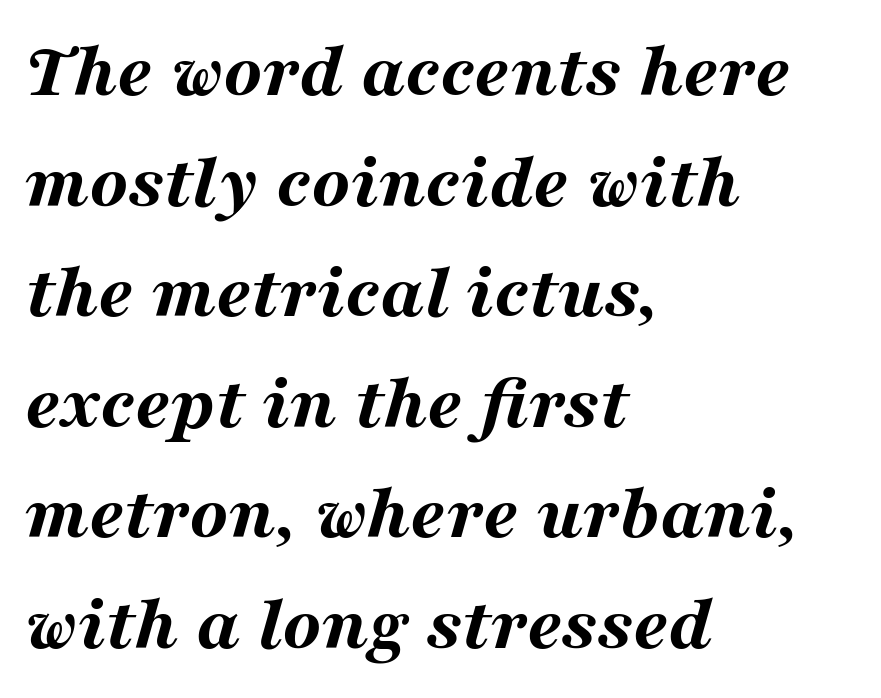
{"italic": "yes", "lean": "right", "slant_degrees": 16, "bold": "yes", "weight": "bold", "width": "wide", "stroke_contrast": "medium", "x_height": "medium", "monospaced": "no", "underline": "no", "align": "left", "line_spacing": "normal", "line_spacing_ratio": 1.4, "letter_spacing": "normal", "letter_spacing_em": 0.0, "glyph_px": 79}
